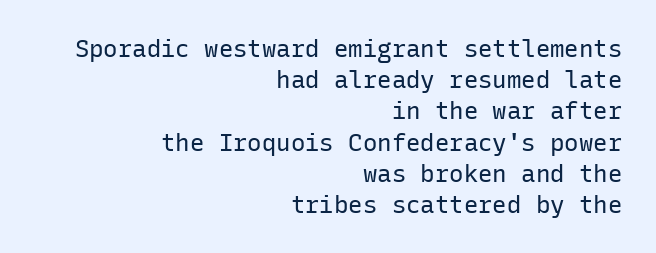
The strokes carry an ordinary text weight at most. Regarding leading, the lines here are spaced in the standard way. Nope, not italic — everything's standing straight. The passage shown has conventional tracking throughout.
